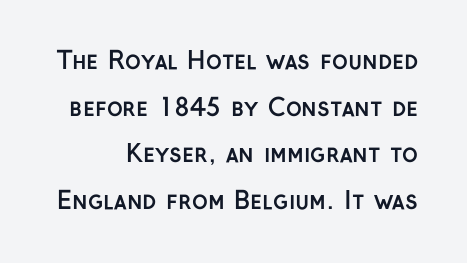
The image shows 24 px bold type, upright; set loose line spacing (1.94x), normal letter spacing, not underlined.
